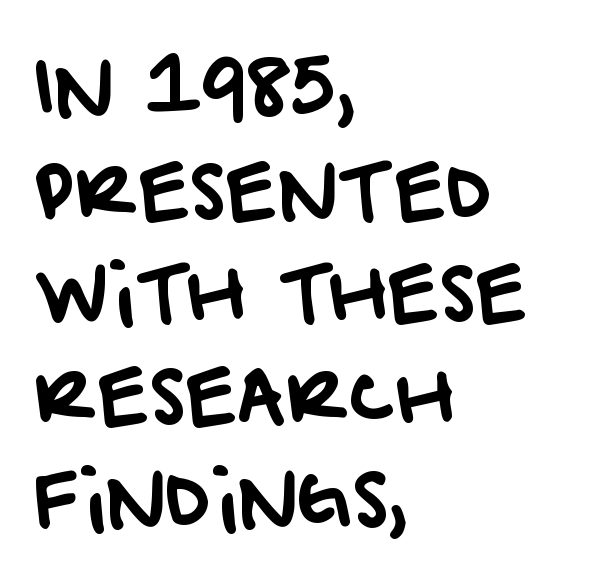
This sample uses a sans-serif face. Unmarked baselines from the first word to the last. Looks like regular typesetting: each glyph gets only the width it needs. The setting favours the left margin, as ordinary paragraphs usually do.
